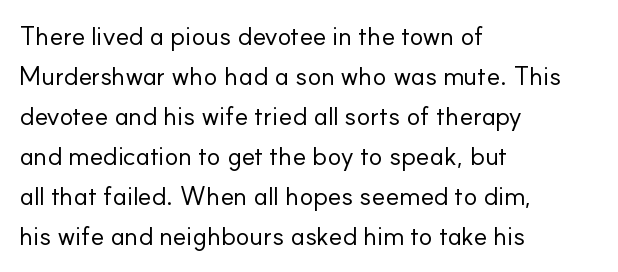
The image shows 26 px text type, upright; set left-aligned, normal line spacing (1.54x), normal letter spacing, not underlined.
